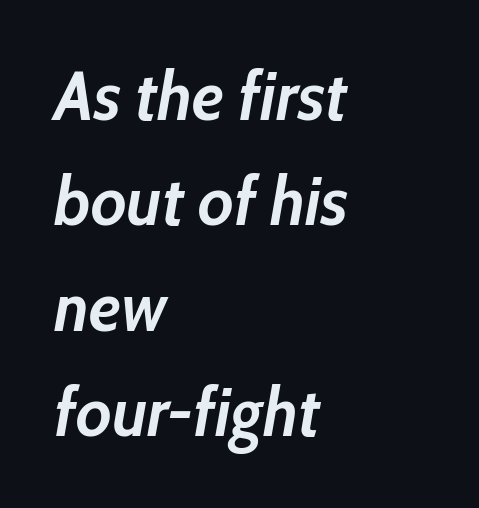
Q: Is the text bold? A: Yes.
Q: Is the text italic (slanted)? A: Yes, it leans right by about 10 degrees.
Q: Is the text underlined? A: No.
Q: How is the paragraph aligned? A: Left-aligned.
Q: Is the spacing between letters normal or unusually wide? A: Normal.
Q: Is the spacing between lines tight, normal or loose? A: Normal.
Q: Width (condensed, normal, or wide)? A: Normal.
Q: Stroke contrast? A: Low.
Q: x-height? A: Medium.
Q: Monospaced? A: No.
